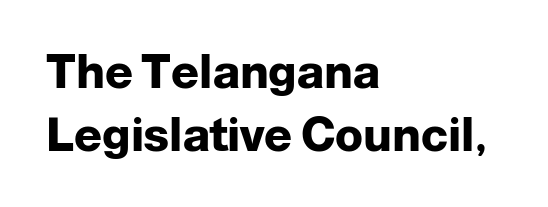
{"serif": "no", "italic": "no", "bold": "yes", "weight": "heavy", "width": "normal", "stroke_contrast": "low", "x_height": "medium", "monospaced": "no", "underline": "no", "align": "left", "line_spacing": "normal", "line_spacing_ratio": 1.36, "letter_spacing": "normal", "letter_spacing_em": 0.0, "glyph_px": 46}
